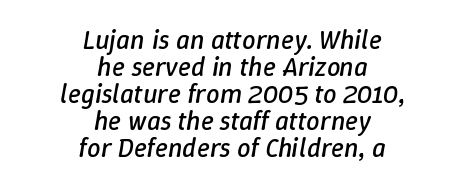
The image shows 27 px text type, italic (leaning right); set centered, tight line spacing (1.0x), normal letter spacing, not underlined.
